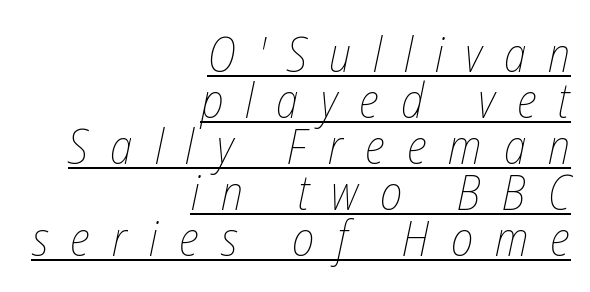
Q: Is the text bold? A: No.
Q: Is the text italic (slanted)? A: Yes, it leans right by about 12 degrees.
Q: Is the text underlined? A: Yes.
Q: How is the paragraph aligned? A: Right-aligned.
Q: Is the spacing between letters normal or unusually wide? A: Unusually wide.
Q: Is the spacing between lines tight, normal or loose? A: Tight.
Q: Width (condensed, normal, or wide)? A: Condensed.
Q: Stroke contrast? A: Low.
Q: x-height? A: Medium.
Q: Monospaced? A: No.
